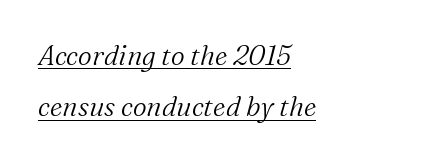
Summary of weight: not heavy and not bold. Characters follow at the spacing the type designer built in. Summary of vertical rhythm: relaxed, with wide interline spacing. A typographer would call this underscored text. Teacher's note: observe the even left margin — that is flush-left alignment. You can tell it's italic because the verticals aren't actually vertical.
